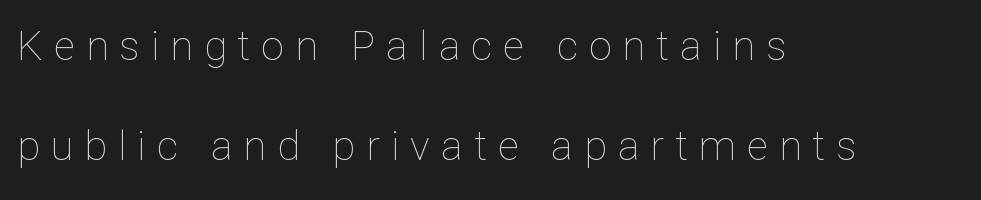
These lines are rendered in a variable-pitch font. The lettering stays uniformly vertical, giving the passage a roman look. These lines stack with their left ends in a neat column. On a weight scale, this lands at 450 or below. Caption: expanded tracking, letters set apart. Each row of text sits above clean, open space.
